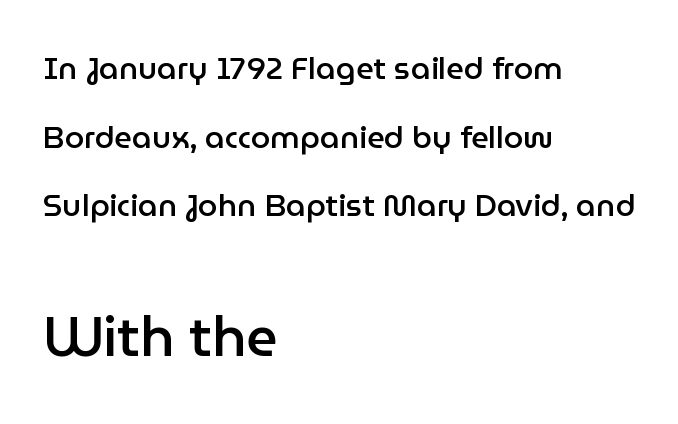
Q: Is the text bold? A: Semi-bold.
Q: Is the text italic (slanted)? A: No, it is upright.
Q: Is the typeface a serif or a sans-serif typeface? A: Sans-serif.
Q: Is the text underlined? A: No.
Q: How is the paragraph aligned? A: Left-aligned.
Q: Is the spacing between letters normal or unusually wide? A: Normal.
Q: Is the spacing between lines tight, normal or loose? A: Loose.
Q: Which block of text is set in a larger size, the first (top) or the second (bottom)? A: The second (bottom) one.
Q: Width (condensed, normal, or wide)? A: Normal.
Q: Stroke contrast? A: Low.
Q: x-height? A: Medium.
Q: Monospaced? A: No.
